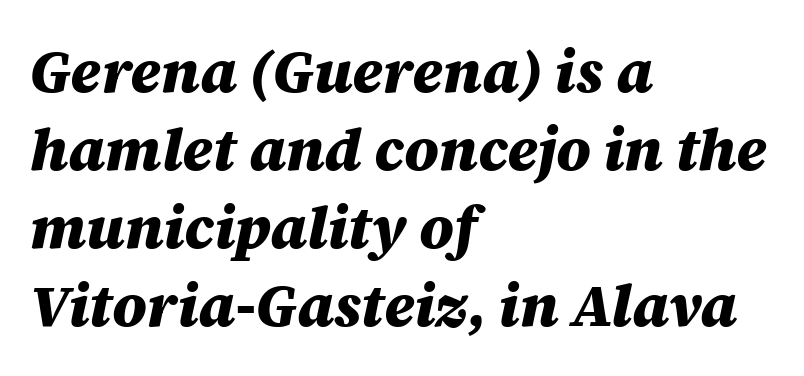
{"italic": "yes", "lean": "right", "slant_degrees": 12, "bold": "yes", "weight": "heavy", "width": "normal", "stroke_contrast": "medium", "x_height": "large", "monospaced": "no", "underline": "no", "align": "left", "line_spacing": "normal", "line_spacing_ratio": 1.32, "letter_spacing": "normal", "letter_spacing_em": 0.0, "glyph_px": 59}
